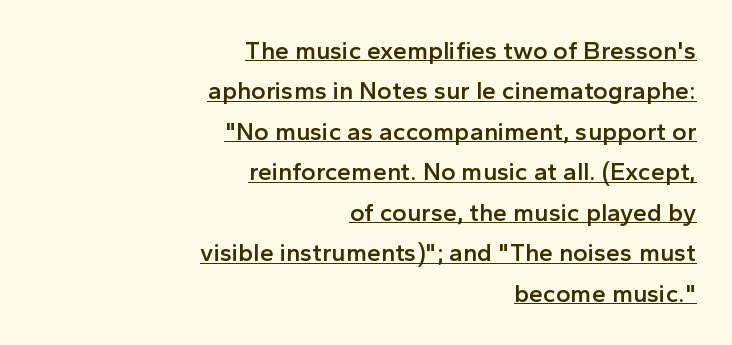
{"italic": "no", "bold": "semi", "underline": "yes", "align": "right", "line_spacing": "normal", "line_spacing_ratio": 1.62, "letter_spacing": "normal", "letter_spacing_em": 0.0, "glyph_px": 25}
